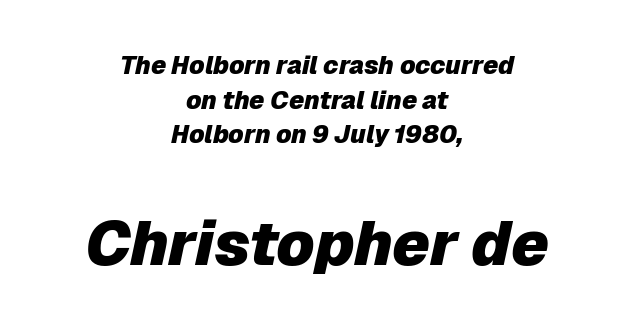
Q: Is the text bold? A: Yes.
Q: Is the text italic (slanted)? A: Yes, it leans right by about 12 degrees.
Q: Is the text underlined? A: No.
Q: How is the paragraph aligned? A: Centered.
Q: Is the spacing between letters normal or unusually wide? A: Normal.
Q: Is the spacing between lines tight, normal or loose? A: Normal.
Q: Which block of text is set in a larger size, the first (top) or the second (bottom)? A: The second (bottom) one.
Q: Width (condensed, normal, or wide)? A: Normal.
Q: Stroke contrast? A: Low.
Q: x-height? A: Medium.
Q: Monospaced? A: No.
